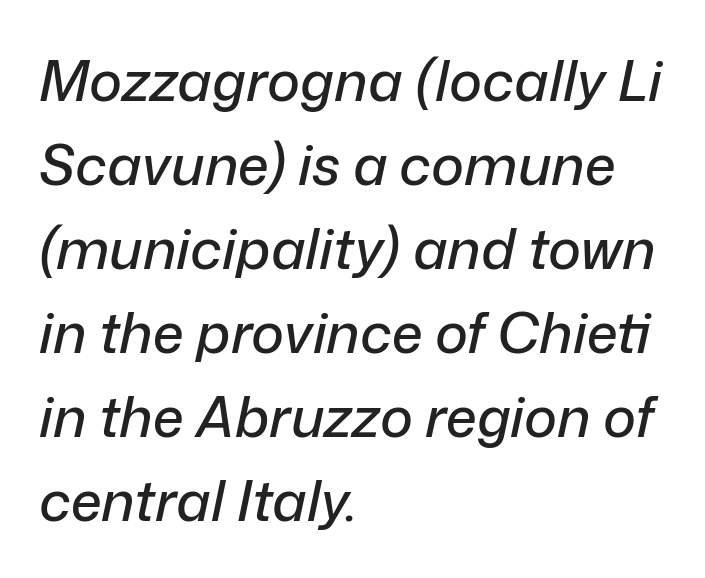
Does the lettering tilt? It does — this is italic. Each line starts at the same left margin while the right side varies. Varying glyph widths throughout — classic text-font behaviour. Quick note: underline off. The lines sit at an ordinary, default distance from one another. Standard letterfit; no display-style spreading of the glyphs.
